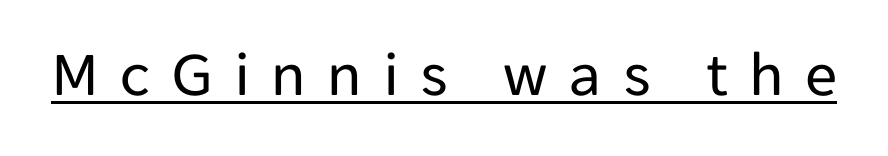
The image shows 64 px regular-weight sans-serif type, upright; set unusually wide letter spacing (+0.33 em), underlined; low stroke contrast and a medium x-height.
